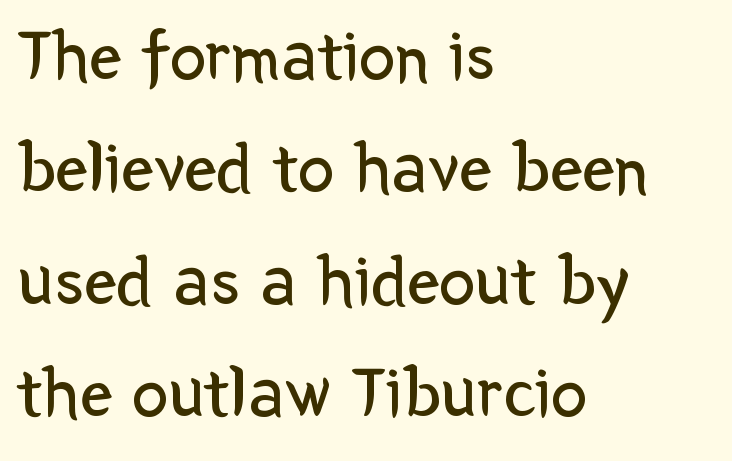
The image shows 73 px regular-weight sans-serif type, upright; set left-aligned, normal line spacing (1.54x), normal letter spacing, not underlined; low stroke contrast and a medium x-height.
